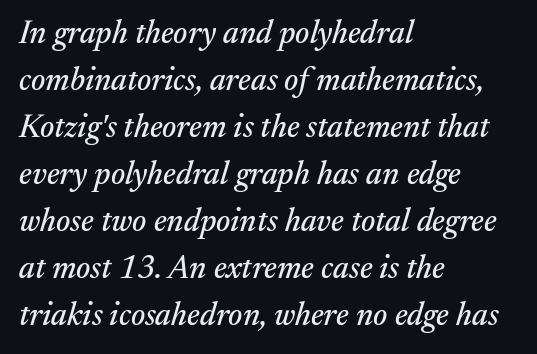
The image shows 32 px serif type, italic (leaning right); set left-aligned, normal line spacing (1.47x), normal letter spacing, not underlined; medium stroke contrast and a medium x-height.
